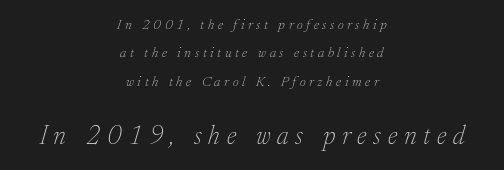
The image shows 26 px text type, italic (leaning right); set centered, loose line spacing (2.03x), unusually wide letter spacing (+0.26 em), not underlined; the second (bottom) block is 1.86x larger.
